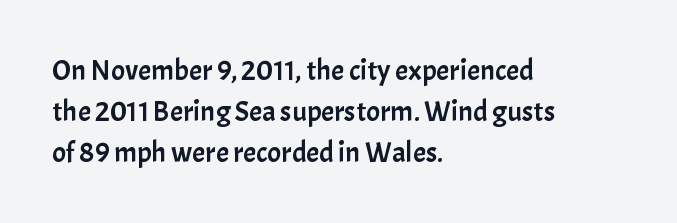
{"serif": "no", "italic": "no", "width": "normal", "stroke_contrast": "low", "x_height": "medium", "monospaced": "no", "underline": "no", "align": "left", "line_spacing": "normal", "line_spacing_ratio": 1.41, "letter_spacing": "normal", "letter_spacing_em": 0.0, "glyph_px": 29}
